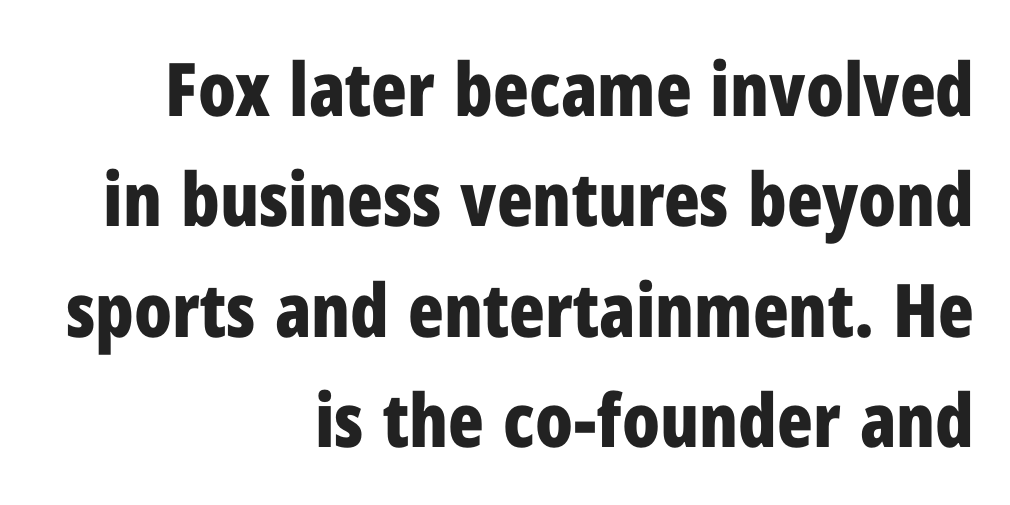
The specimen reads as upright at a glance. The rendering keeps characters at their native spacing. The passage shown is typeset with a sans-serif family. You could not count columns in this text — the font is proportionally spaced. Plain, unruled lines of type. This rendering uses right alignment, leaving the left contour irregular.
